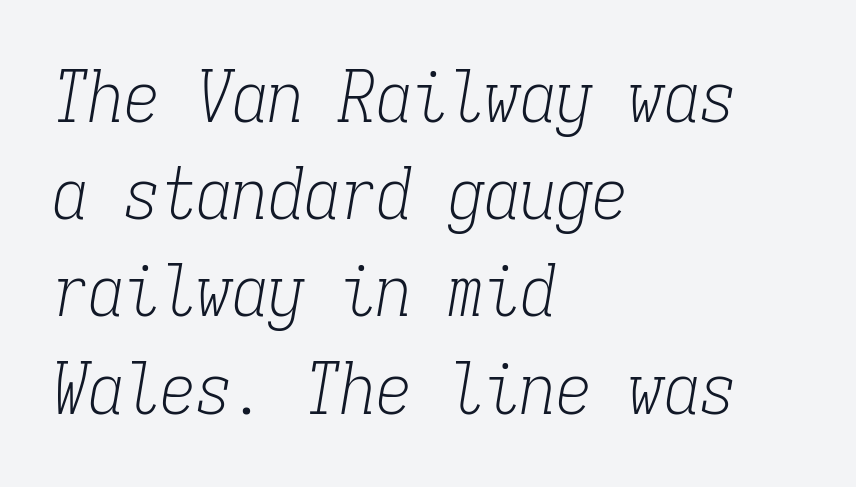
Serif or sans? Serif — the stroke terminals have little feet. This sample uses plain, unmodified letter spacing. Every character here occupies the same horizontal width, giving the sample a typewriter-like rhythm. Characters are canted at an angle relative to the baseline's perpendicular.
